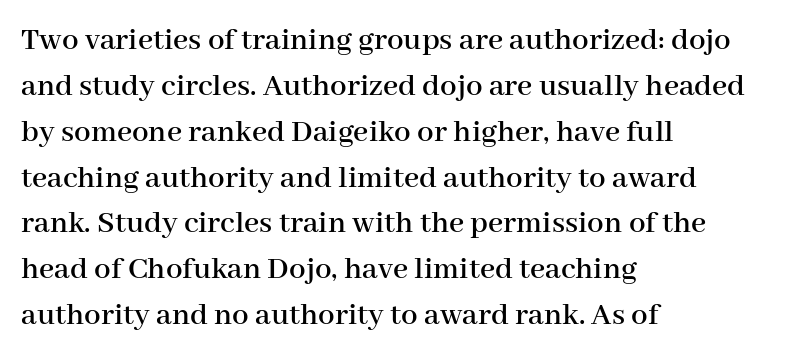
Q: Is the text italic (slanted)? A: No, it is upright.
Q: Is the typeface a serif or a sans-serif typeface? A: Serif.
Q: Is the text underlined? A: No.
Q: How is the paragraph aligned? A: Left-aligned.
Q: Is the spacing between letters normal or unusually wide? A: Normal.
Q: Is the spacing between lines tight, normal or loose? A: Normal.
Q: Width (condensed, normal, or wide)? A: Normal.
Q: Stroke contrast? A: High.
Q: x-height? A: Medium.
Q: Monospaced? A: No.
